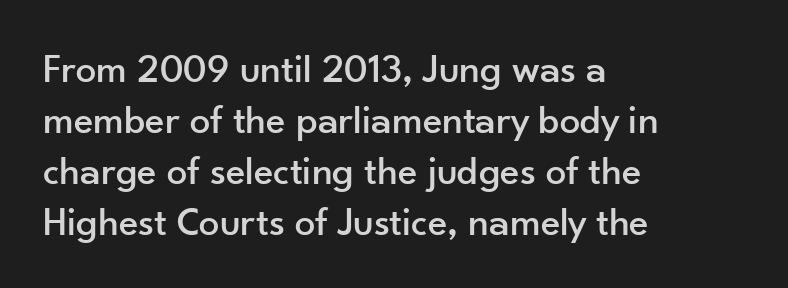
Q: Is the text italic (slanted)? A: No, it is upright.
Q: Is the typeface a serif or a sans-serif typeface? A: Sans-serif.
Q: Is the text underlined? A: No.
Q: How is the paragraph aligned? A: Left-aligned.
Q: Is the spacing between letters normal or unusually wide? A: Normal.
Q: Width (condensed, normal, or wide)? A: Normal.
Q: Stroke contrast? A: Low.
Q: x-height? A: Small.
Q: Monospaced? A: No.
